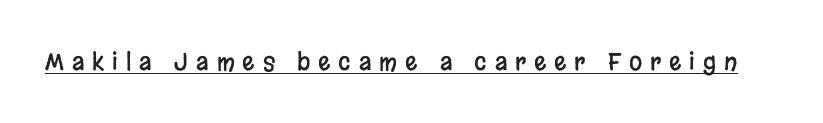
Tall strokes in this sample are plumb rather than angled. Loose tracking; the words dissolve into strings of separated letters. Each line of the rendering has a horizontal stroke beneath the glyphs.
